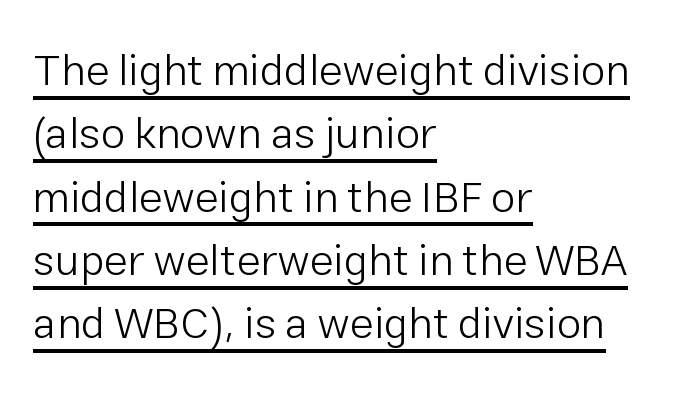
{"serif": "no", "italic": "no", "bold": "no", "weight": "light", "width": "normal", "stroke_contrast": "low", "x_height": "medium", "monospaced": "no", "underline": "yes", "align": "left", "line_spacing": "normal", "line_spacing_ratio": 1.44, "letter_spacing": "normal", "letter_spacing_em": 0.0, "glyph_px": 44}
